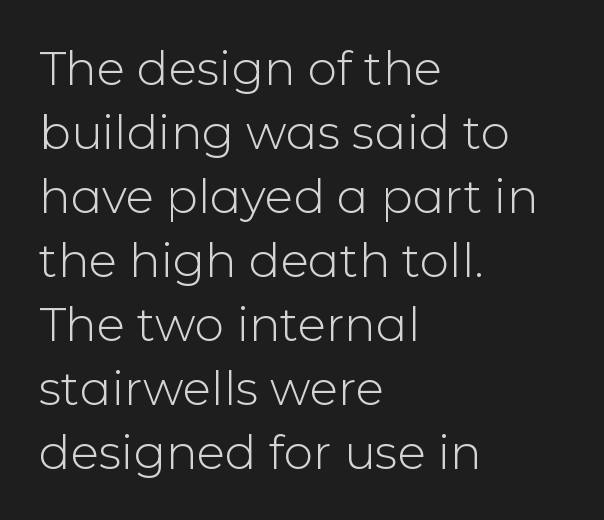
{"serif": "no", "italic": "no", "bold": "no", "weight": "light", "width": "normal", "stroke_contrast": "low", "x_height": "medium", "monospaced": "no", "underline": "no", "align": "left", "line_spacing": "normal", "line_spacing_ratio": 1.36, "letter_spacing": "normal", "letter_spacing_em": 0.0, "glyph_px": 47}
